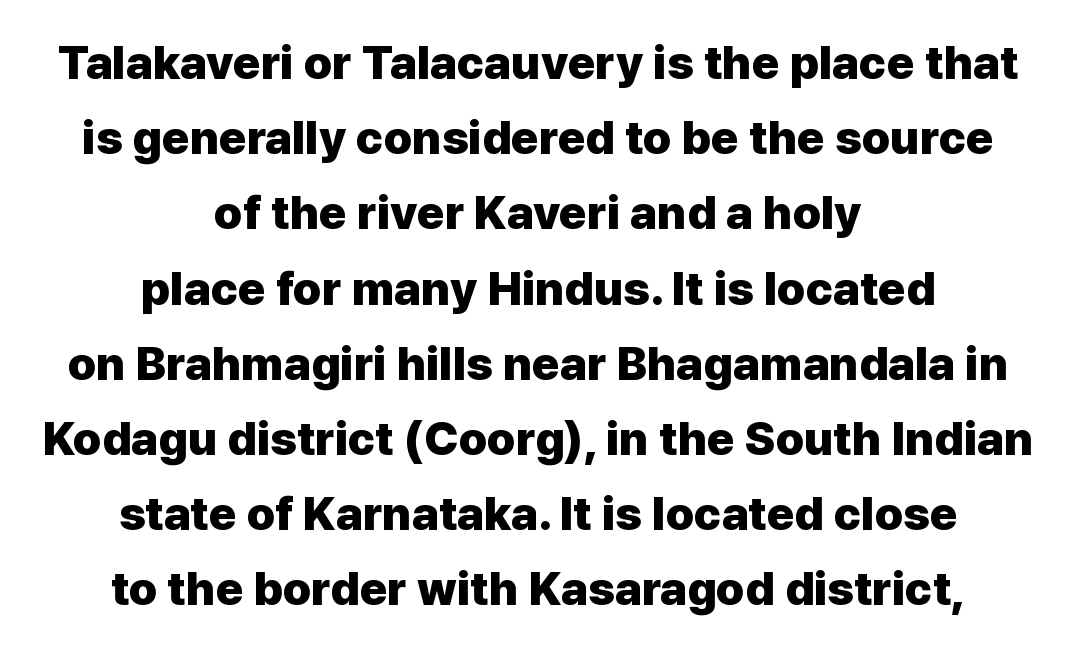
Does extra space separate the letters? No, they use regular spacing. These lines stack symmetrically, like a column narrowing and widening about its center. This sample keeps an unexceptional amount of space between lines. Check under the words: just untouched page. The font's upright variant was chosen for this text.
